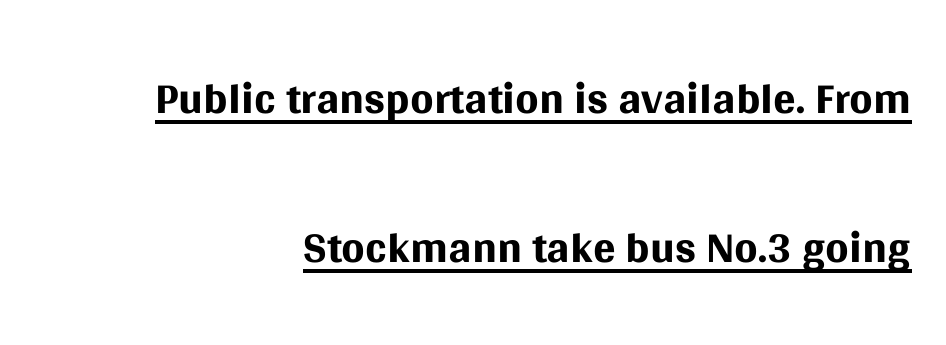
The image shows 67 px regular-weight sans-serif type, upright; set right-aligned, loose line spacing (2.22x), normal letter spacing, underlined; medium stroke contrast and a large x-height.
